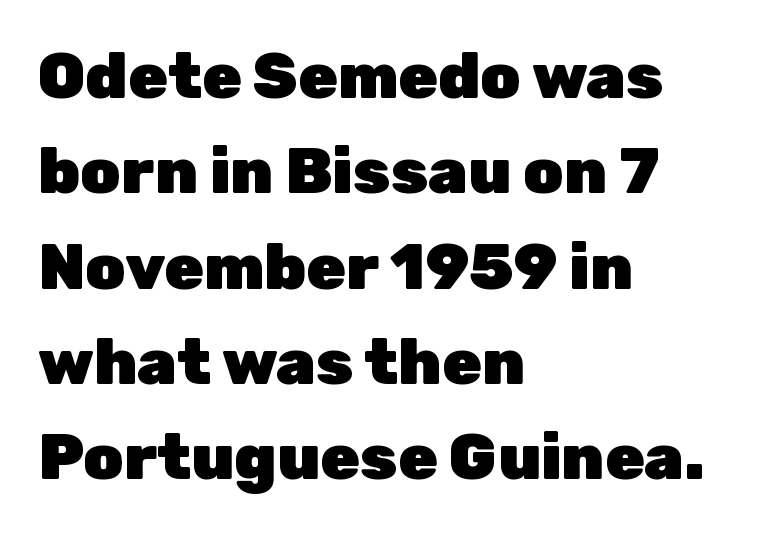
The image shows 64 px heavy sans-serif type, upright; set left-aligned, normal line spacing (1.49x), normal letter spacing, not underlined; low stroke contrast and a medium x-height.
